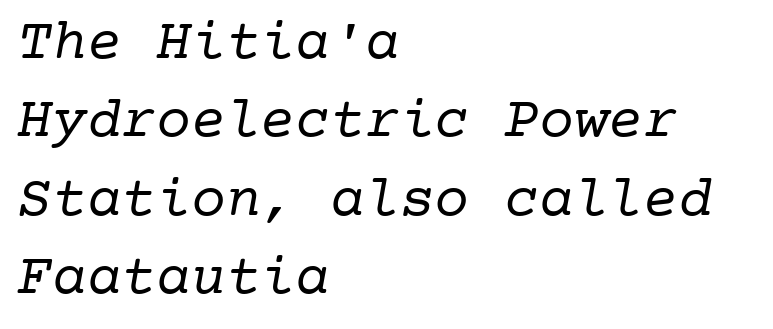
{"serif": "yes", "bold": "no", "weight": "regular", "width": "normal", "stroke_contrast": "low", "x_height": "medium", "monospaced": "yes", "underline": "no", "align": "left", "line_spacing": "normal", "line_spacing_ratio": 1.35, "letter_spacing": "normal", "letter_spacing_em": 0.0, "glyph_px": 58}
